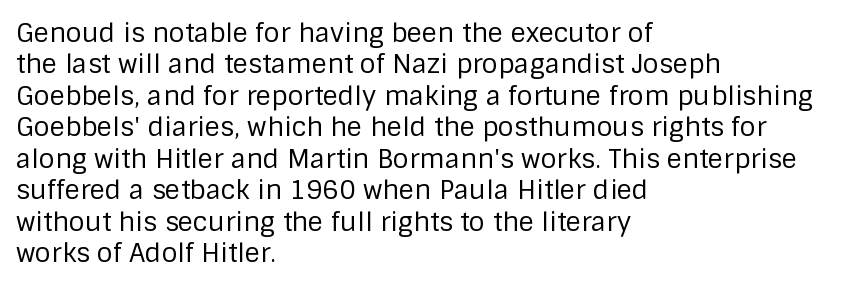
The image shows 26 px text type, upright; set left-aligned, line spacing 1.21x, normal letter spacing, not underlined.
